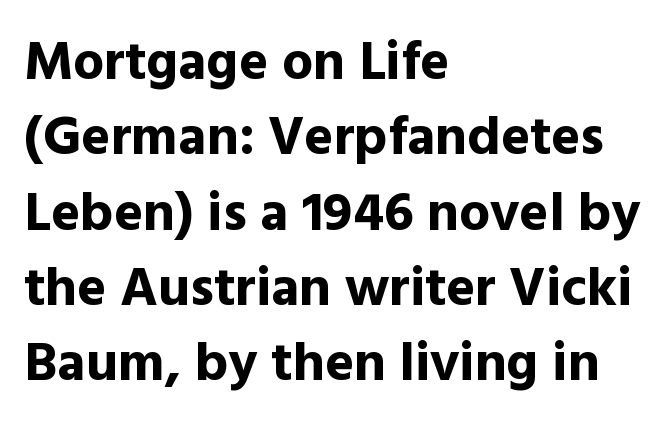
Q: Is the text bold? A: Yes.
Q: Is the text italic (slanted)? A: No, it is upright.
Q: Is the typeface a serif or a sans-serif typeface? A: Sans-serif.
Q: Is the text underlined? A: No.
Q: How is the paragraph aligned? A: Left-aligned.
Q: Is the spacing between letters normal or unusually wide? A: Normal.
Q: Is the spacing between lines tight, normal or loose? A: Normal.
Q: Width (condensed, normal, or wide)? A: Normal.
Q: x-height? A: Medium.
Q: Monospaced? A: No.
